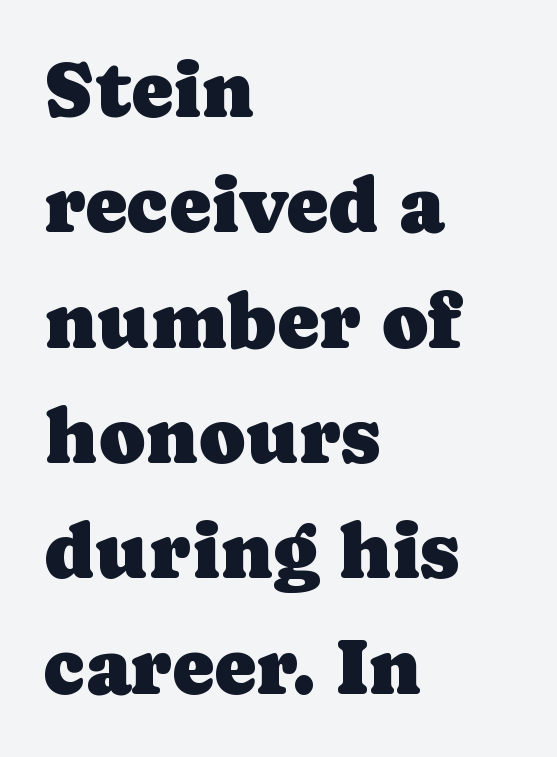
Varying glyph widths throughout — classic text-font behaviour. No extra tracking has been applied to these lines. The block of text has a typical density, with ordinary space between rows. You can tell from the footed stems that serif type was used. In CSS terms this would be text-align: left. Has an underline been added? It has not.
